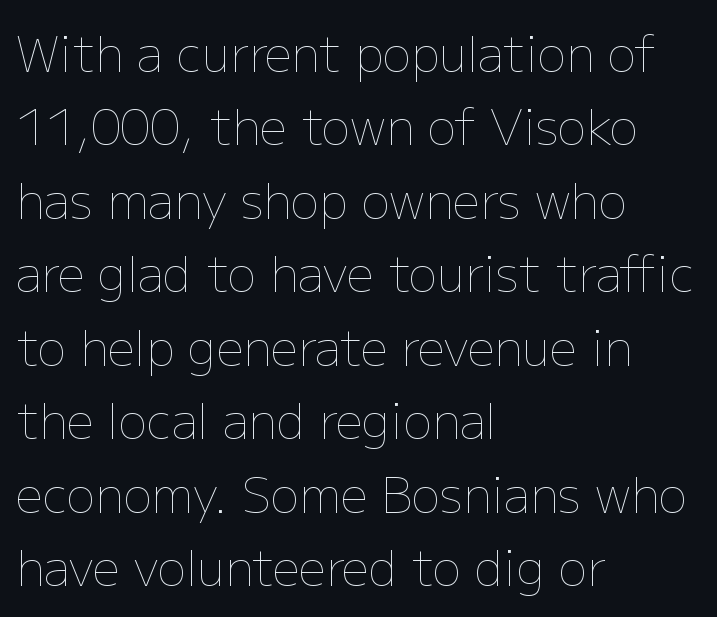
Q: Is the text bold? A: No.
Q: Is the text italic (slanted)? A: No, it is upright.
Q: Is the text underlined? A: No.
Q: How is the paragraph aligned? A: Left-aligned.
Q: Is the spacing between letters normal or unusually wide? A: Normal.
Q: Is the spacing between lines tight, normal or loose? A: Normal.
Q: Width (condensed, normal, or wide)? A: Normal.
Q: Stroke contrast? A: Low.
Q: x-height? A: Medium.
Q: Monospaced? A: No.
